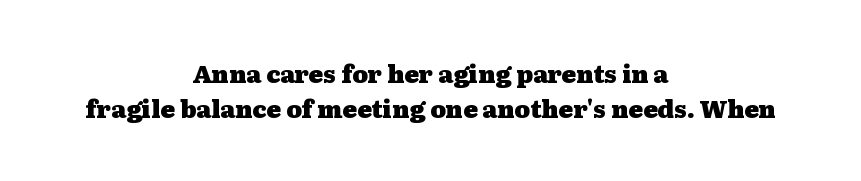
Q: Is the text bold? A: Yes.
Q: Is the text italic (slanted)? A: No, it is upright.
Q: Is the text underlined? A: No.
Q: How is the paragraph aligned? A: Centered.
Q: Is the spacing between letters normal or unusually wide? A: Normal.
Q: Is the spacing between lines tight, normal or loose? A: Normal.
